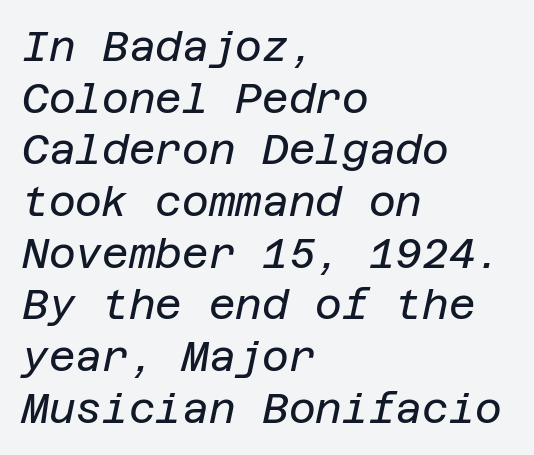
{"italic": "yes", "lean": "right", "slant_degrees": 12, "bold": "no", "weight": "regular", "width": "normal", "stroke_contrast": "low", "x_height": "large", "underline": "no", "align": "left", "line_spacing": "normal", "line_spacing_ratio": 1.26, "letter_spacing": "normal", "letter_spacing_em": 0.0, "glyph_px": 41}
